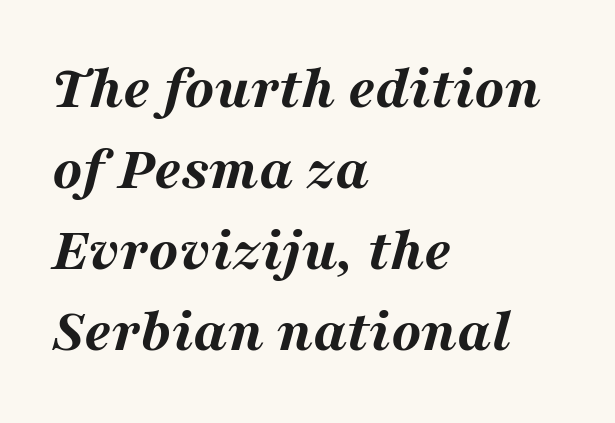
The image shows 61 px bold, wide type, italic (leaning right); set left-aligned, normal line spacing (1.33x), normal letter spacing, not underlined; medium stroke contrast and a medium x-height.
